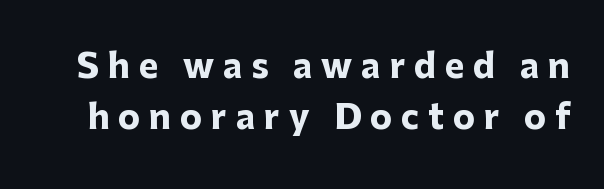
Q: Is the text bold? A: Yes.
Q: Is the text italic (slanted)? A: No, it is upright.
Q: Is the typeface a serif or a sans-serif typeface? A: Sans-serif.
Q: Is the text underlined? A: No.
Q: Is the spacing between letters normal or unusually wide? A: Unusually wide.
Q: Is the spacing between lines tight, normal or loose? A: Normal.
Q: Width (condensed, normal, or wide)? A: Normal.
Q: Stroke contrast? A: Low.
Q: x-height? A: Medium.
Q: Monospaced? A: No.
